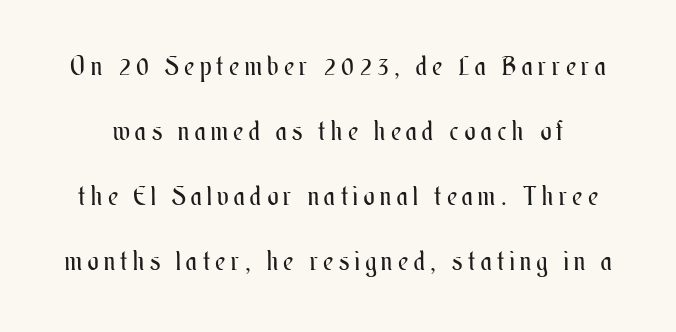
The image shows 26 px text type, upright; set loose line spacing (2.5x), unusually wide letter spacing (+0.22 em), not underlined.
